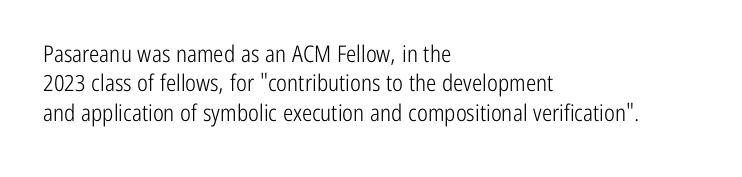
It's the straight-up-and-down kind of type. The face used here is rendered with its standard letterfit. The setting favours the left margin, as ordinary paragraphs usually do. This is not heavy type; no bold has been used. Interline gaps are of average width in this sample.
